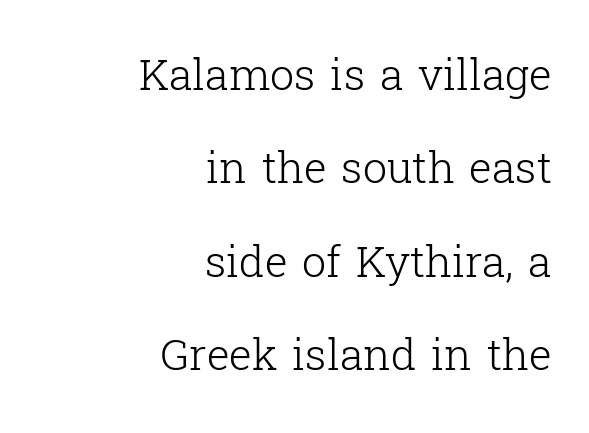
Vertical strokes here are truly vertical. Default kerning and tracking; the words read as compact shapes. The setting favours the right margin, as signatures and pull-quotes sometimes do. Notice the wide empty band between every row — that's loose leading.
